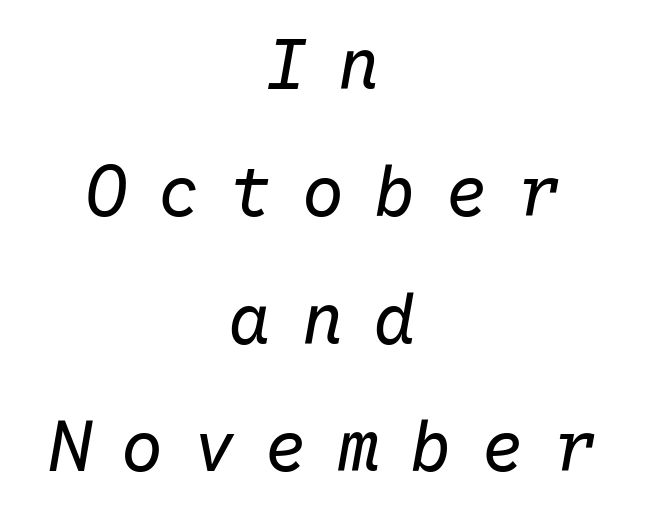
Q: Is the text bold? A: No.
Q: Is the text italic (slanted)? A: Yes, it leans right by about 10 degrees.
Q: Is the text underlined? A: No.
Q: How is the paragraph aligned? A: Centered.
Q: Is the spacing between letters normal or unusually wide? A: Unusually wide.
Q: Width (condensed, normal, or wide)? A: Normal.
Q: Stroke contrast? A: Low.
Q: x-height? A: Medium.
Q: Monospaced? A: Yes.
